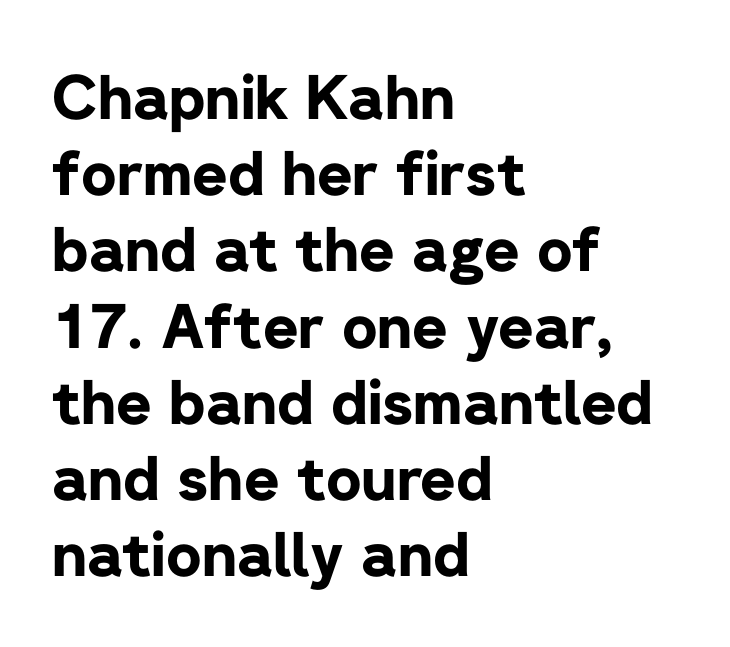
{"serif": "no", "italic": "no", "bold": "yes", "weight": "bold", "width": "normal", "stroke_contrast": "low", "x_height": "medium", "monospaced": "no", "underline": "no", "align": "left", "line_spacing": "normal", "line_spacing_ratio": 1.25, "letter_spacing": "normal", "letter_spacing_em": 0.0, "glyph_px": 61}
